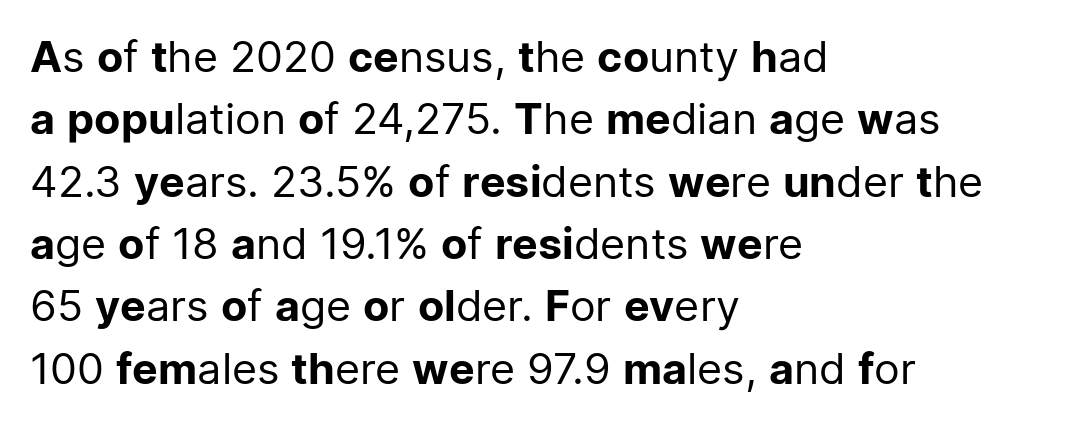
{"serif": "no", "italic": "no", "bold": "no", "weight": "regular", "width": "normal", "stroke_contrast": "low", "x_height": "medium", "monospaced": "no", "underline": "no", "align": "left", "line_spacing": "normal", "line_spacing_ratio": 1.45, "letter_spacing": "normal", "letter_spacing_em": 0.0, "glyph_px": 43}
